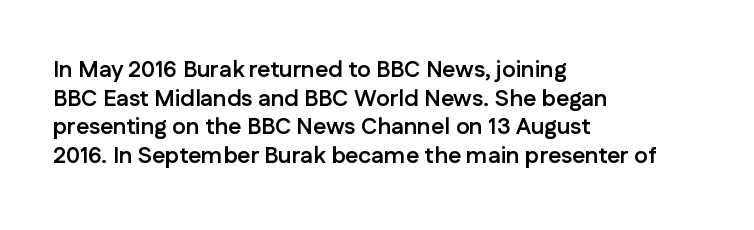
In CSS terms this would be text-align: left. On the weight axis this lands at bold, roughly 700. No word sits above an underline. Regarding leading, the lines here are spaced in the standard way. Quick note: not italic, upright. Glyph-to-glyph distance matches everyday printed text.
